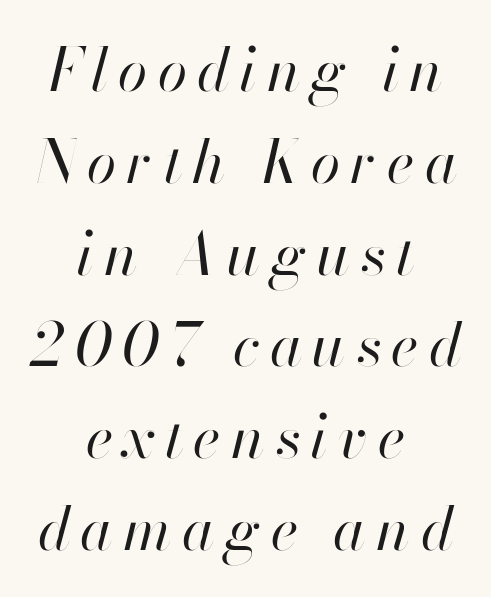
Q: Is the text bold? A: No.
Q: Is the text italic (slanted)? A: Yes, it leans right by about 13 degrees.
Q: Is the text underlined? A: No.
Q: How is the paragraph aligned? A: Centered.
Q: Is the spacing between lines tight, normal or loose? A: Normal.
Q: Width (condensed, normal, or wide)? A: Normal.
Q: Stroke contrast? A: High.
Q: x-height? A: Small.
Q: Monospaced? A: No.
